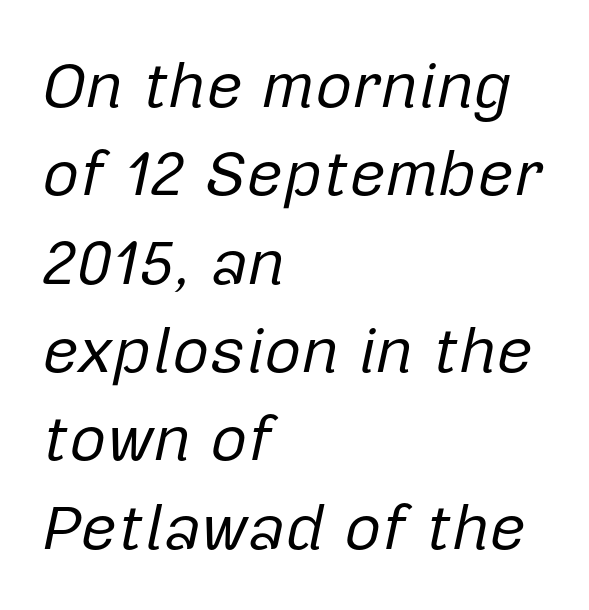
{"italic": "yes", "lean": "right", "slant_degrees": 12, "bold": "no", "weight": "regular", "width": "normal", "stroke_contrast": "low", "x_height": "medium", "monospaced": "no", "underline": "no", "align": "left", "line_spacing": "normal", "line_spacing_ratio": 1.38, "letter_spacing": "normal", "letter_spacing_em": 0.0, "glyph_px": 64}
